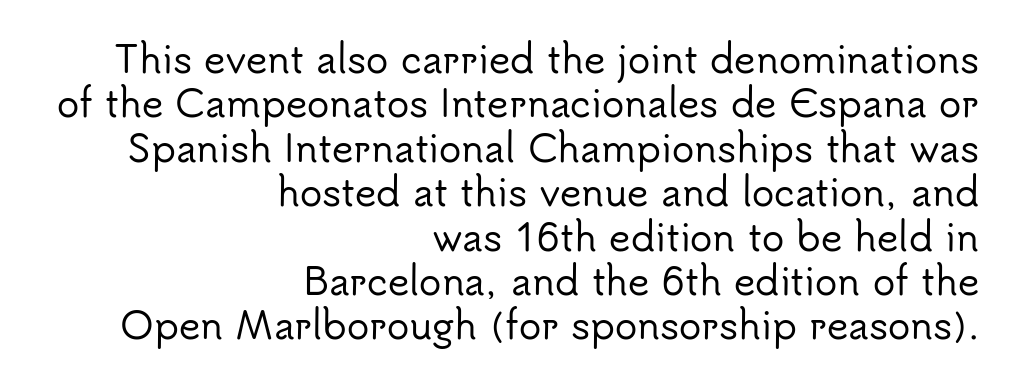
The image shows 37 px sans-serif type, upright; set right-aligned, line spacing 1.2x, normal letter spacing, not underlined; low stroke contrast and a small x-height.
